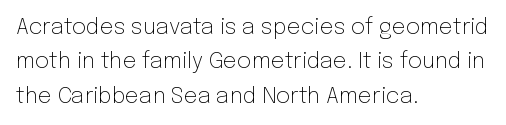
The specimen reads as upright at a glance. Is the stroke heavy? The answer is a plain regular-or-lighter. Clear beneath every line of the passage. Notice how descenders clear the ascenders below comfortably — that's standard leading.
